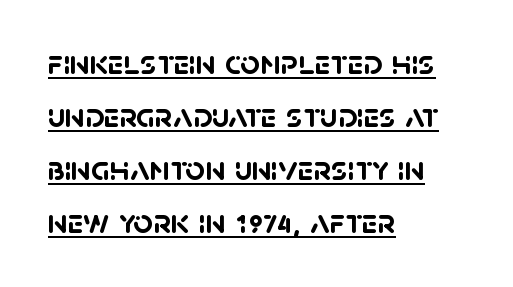
The image shows 35 px semibold sans-serif type; set left-aligned, normal line spacing (1.51x), normal letter spacing, underlined; low stroke contrast and a large x-height.
